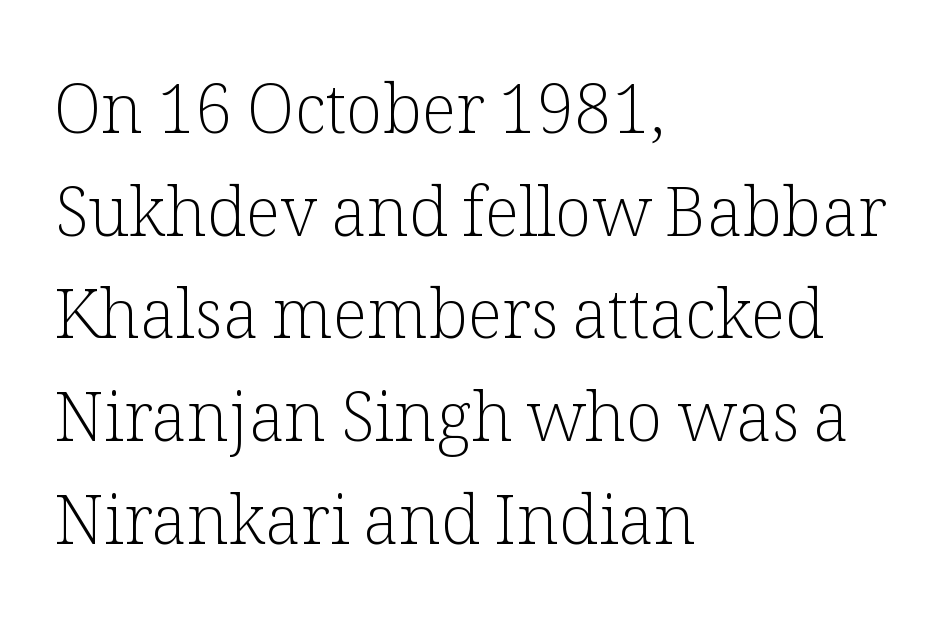
The image shows 68 px light serif type, upright; set left-aligned, normal line spacing (1.51x), normal letter spacing, not underlined; low stroke contrast and a medium x-height.
